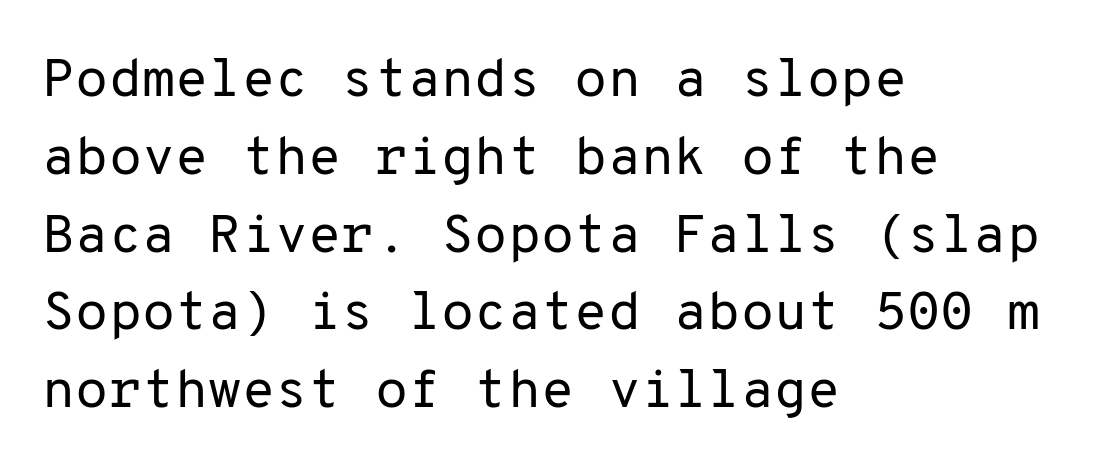
Q: Is the text bold? A: No.
Q: Is the text italic (slanted)? A: No, it is upright.
Q: Is the typeface a serif or a sans-serif typeface? A: Sans-serif.
Q: Is the text underlined? A: No.
Q: How is the paragraph aligned? A: Left-aligned.
Q: Is the spacing between letters normal or unusually wide? A: Normal.
Q: Is the spacing between lines tight, normal or loose? A: Normal.
Q: Width (condensed, normal, or wide)? A: Normal.
Q: Stroke contrast? A: Low.
Q: x-height? A: Medium.
Q: Monospaced? A: Yes.
